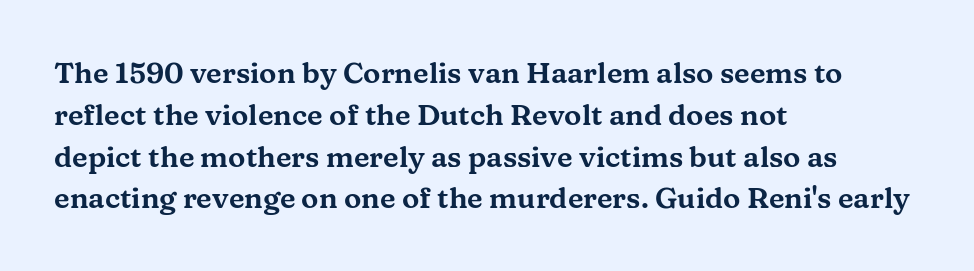
Leftover space on each line is placed entirely after the last word. Characters follow at the spacing the type designer built in. The letters carry serifs — small finishing strokes at the ends of their stems. The face used here is proportionally spaced, like ordinary book or web type. In terms of leading, this rendering sits right in the middle. The type sits square on the baseline with zero lean.
